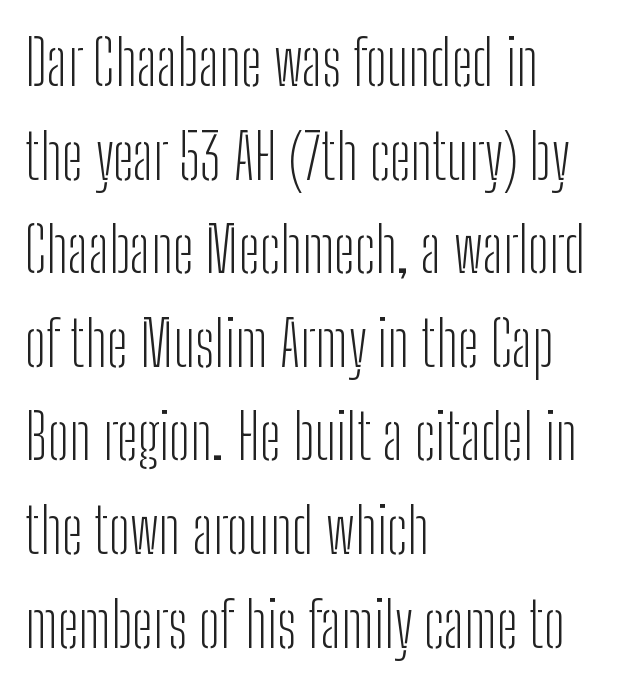
In CSS terms this would be text-align: left. Notice how descenders clear the ascenders below comfortably — that's standard leading. Regarding serifs, this sample does without them. This reads as an unemphasized weight, regular at the heaviest. The face used here is proportionally spaced, like ordinary book or web type.
